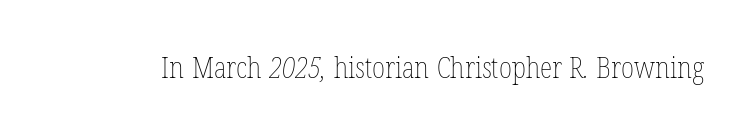
{"bold": "no", "weight": "thin", "width": "condensed", "stroke_contrast": "low", "x_height": "medium", "monospaced": "no", "underline": "no", "letter_spacing": "normal", "letter_spacing_em": 0.0, "glyph_px": 29}
